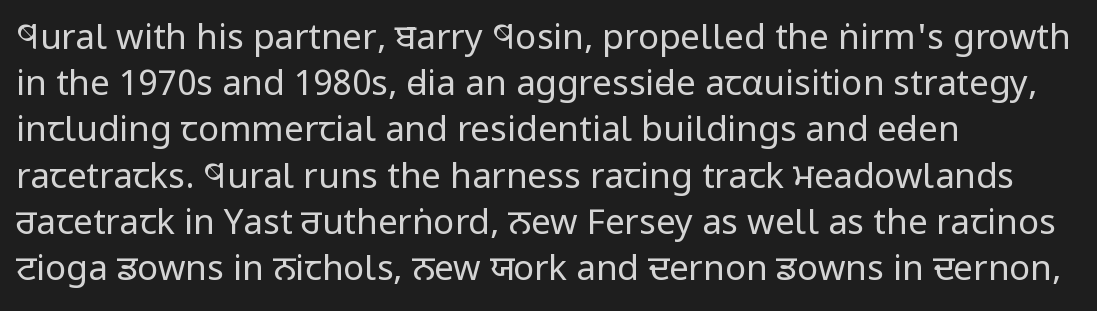
{"serif": "no", "italic": "no", "bold": "no", "weight": "regular", "width": "condensed", "stroke_contrast": "low", "x_height": "large", "monospaced": "no", "underline": "no", "align": "left", "line_spacing": "normal", "line_spacing_ratio": 1.32, "letter_spacing": "normal", "letter_spacing_em": 0.0, "glyph_px": 35}
